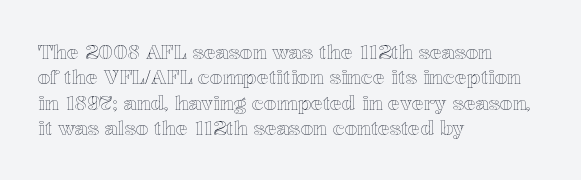
Layout note: lines flush left. The zone under the glyphs is completely vacant. The gaps between neighbouring characters are ordinary and unremarkable. Ascenders rise straight up at ninety degrees. Leading matches the norm, producing a regular column.
